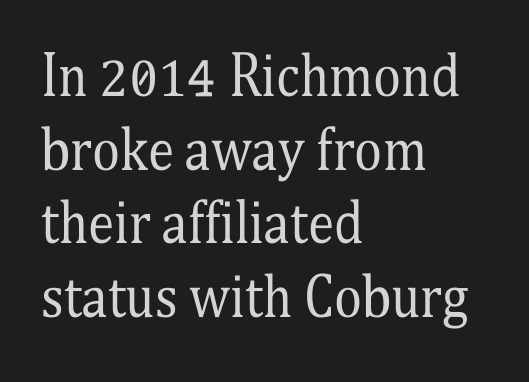
Q: Is the text bold? A: No.
Q: Is the text italic (slanted)? A: No, it is upright.
Q: Is the typeface a serif or a sans-serif typeface? A: Serif.
Q: Is the text underlined? A: No.
Q: How is the paragraph aligned? A: Left-aligned.
Q: Is the spacing between letters normal or unusually wide? A: Normal.
Q: Is the spacing between lines tight, normal or loose? A: Normal.
Q: Width (condensed, normal, or wide)? A: Condensed.
Q: Stroke contrast? A: Medium.
Q: x-height? A: Medium.
Q: Monospaced? A: No.
